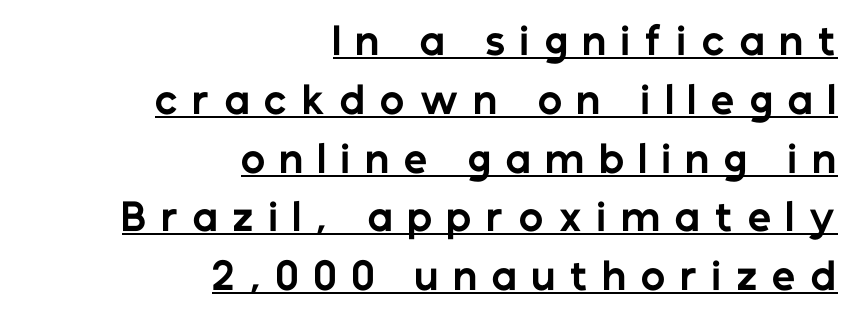
{"serif": "no", "italic": "no", "bold": "yes", "weight": "bold", "width": "normal", "stroke_contrast": "low", "x_height": "medium", "monospaced": "no", "underline": "yes", "align": "right", "line_spacing": "normal", "line_spacing_ratio": 1.59, "letter_spacing": "wide", "letter_spacing_em": 0.4, "glyph_px": 37}
